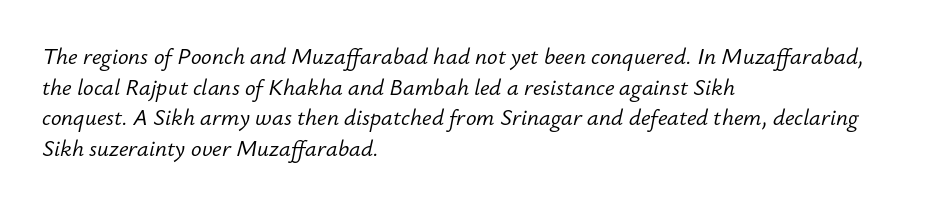
Q: Is the text bold? A: No.
Q: Is the text italic (slanted)? A: Yes, it leans right by about 12 degrees.
Q: Is the text underlined? A: No.
Q: How is the paragraph aligned? A: Left-aligned.
Q: Is the spacing between letters normal or unusually wide? A: Normal.
Q: Is the spacing between lines tight, normal or loose? A: Normal.
